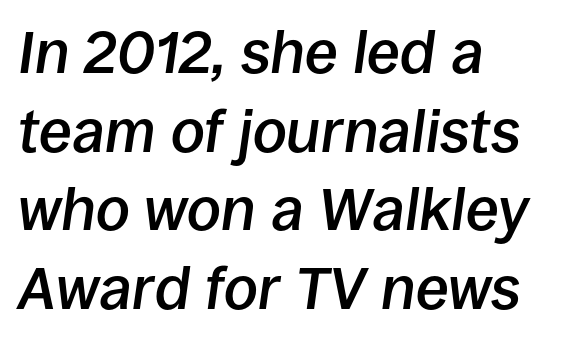
The image shows 60 px semibold type, italic (leaning right); set left-aligned, normal line spacing (1.31x), normal letter spacing, not underlined; low stroke contrast and a large x-height.
